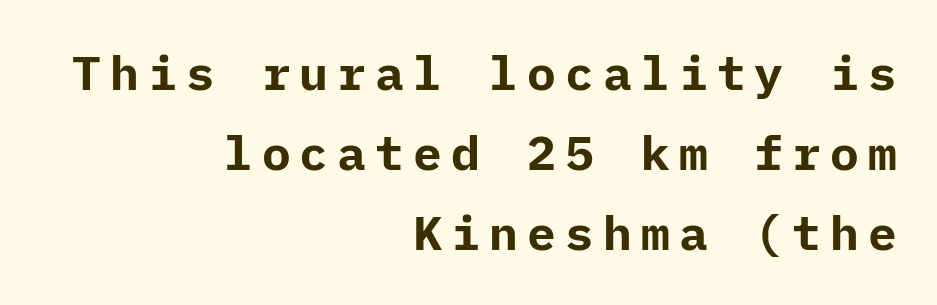
Q: Is the text bold? A: Yes.
Q: Is the text italic (slanted)? A: No, it is upright.
Q: Is the typeface a serif or a sans-serif typeface? A: Sans-serif.
Q: Is the text underlined? A: No.
Q: How is the paragraph aligned? A: Right-aligned.
Q: Is the spacing between lines tight, normal or loose? A: Normal.
Q: Width (condensed, normal, or wide)? A: Normal.
Q: Stroke contrast? A: Low.
Q: x-height? A: Medium.
